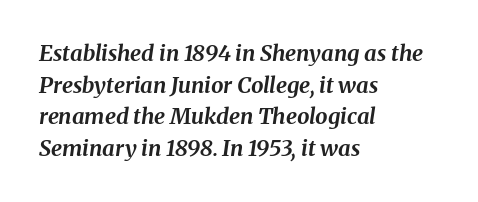
The image shows 22 px bold type, italic (leaning right); set left-aligned, normal line spacing (1.44x), normal letter spacing, not underlined.
